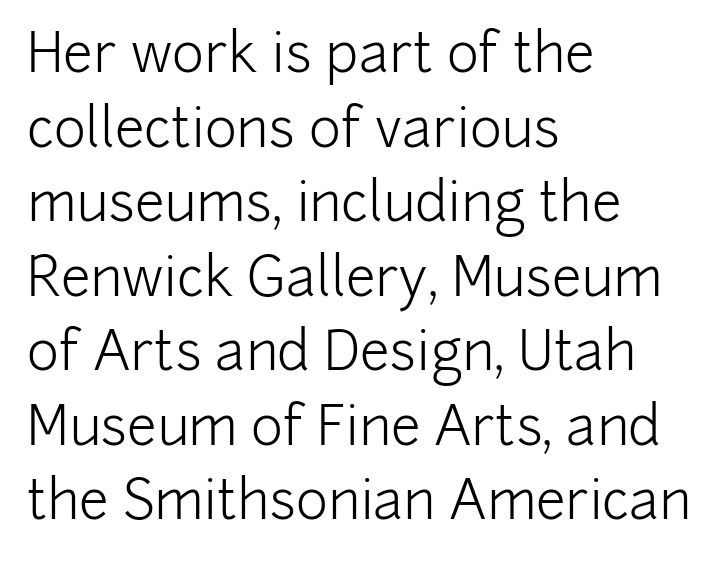
Q: Is the text bold? A: No.
Q: Is the text italic (slanted)? A: No, it is upright.
Q: Is the typeface a serif or a sans-serif typeface? A: Sans-serif.
Q: Is the text underlined? A: No.
Q: How is the paragraph aligned? A: Left-aligned.
Q: Is the spacing between letters normal or unusually wide? A: Normal.
Q: Is the spacing between lines tight, normal or loose? A: Normal.
Q: Width (condensed, normal, or wide)? A: Normal.
Q: Stroke contrast? A: Low.
Q: x-height? A: Medium.
Q: Monospaced? A: No.
